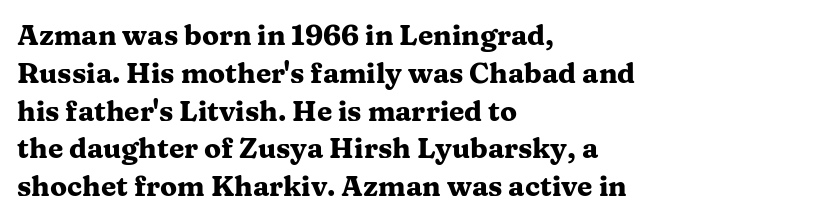
Does the copy run flush right? No — it runs flush left. Strong, thick strokes mark this as bold type. This is roman type, the default non-slanted kind. The text was rendered using a seriffed face with decorative stroke endings. Leading: standard.
